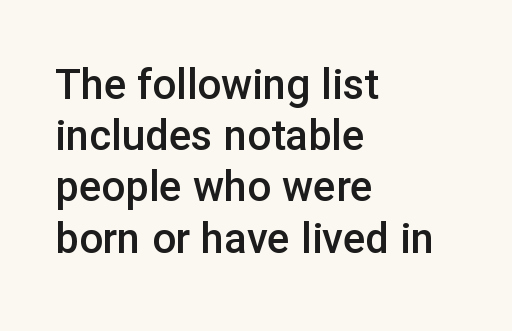
Heft: intermediate — a semibold. The passage shown is typed in a proportional face where columns would drift. These lines keep a tight, regular rhythm from letter to letter. This is roman type, the default non-slanted kind. Regarding serifs, this sample does without them. Each row of text sits above clean, open space.
